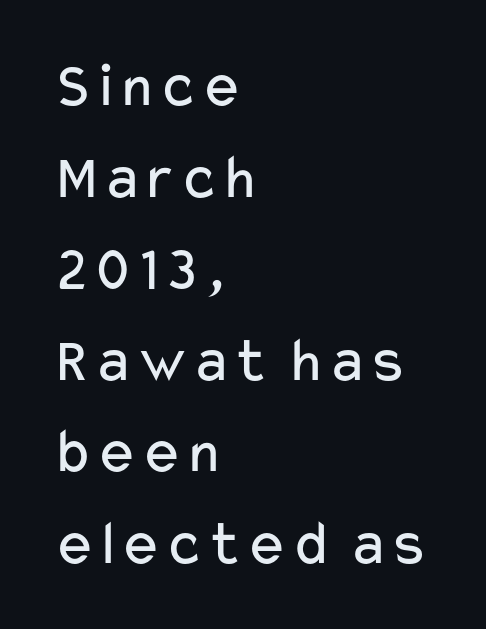
Each new line begins a customary step beneath the previous one. These glyphs show unthickened strokes, regular width or finer. No feet cap the strokes, marking this as sans-serif type. The letters stand upright; this is a roman face. This rendering uses left alignment, leaving the right contour irregular. Descenders are the only things crossing below the line.
